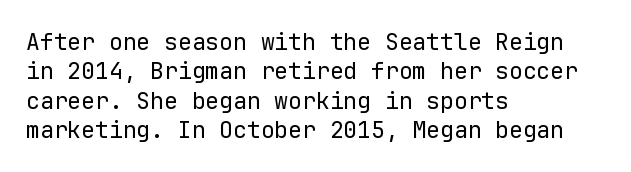
It's the straight-up-and-down kind of type. The face used here is rendered with its standard letterfit. The setting favours the left margin, as ordinary paragraphs usually do. This is not heavy type; no bold has been used. Interline gaps are of average width in this sample.
